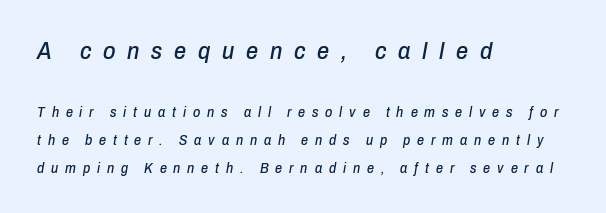
Caption: upper text group enlarged, lower text group reduced. Look at the tracking — it's clearly loosened, letters drifting apart. The rendering uses a large line-height, opening up the rows. This is oblique type, the kind used for emphasis or titles. Each row of text sits above clean, open space. Each line starts at the same left margin while the right side varies.
